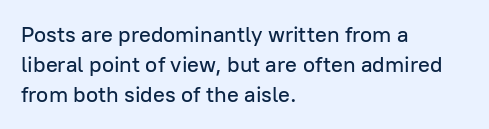
The image shows 22 px text type, upright; set left-aligned, normal line spacing (1.36x), normal letter spacing, not underlined.
